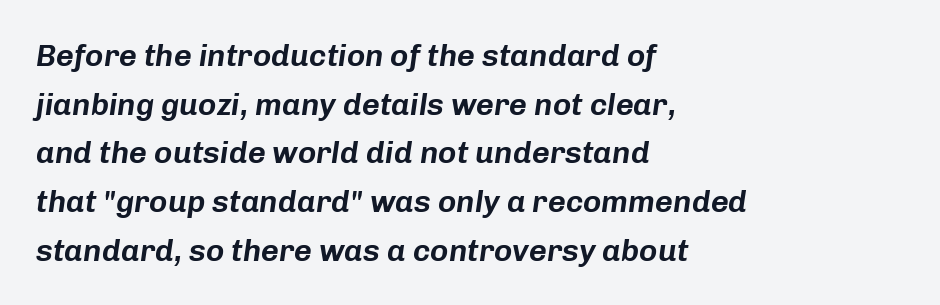
The image shows 31 px text type, italic (leaning right); set left-aligned, normal line spacing (1.57x), normal letter spacing, not underlined; low stroke contrast and a medium x-height.
